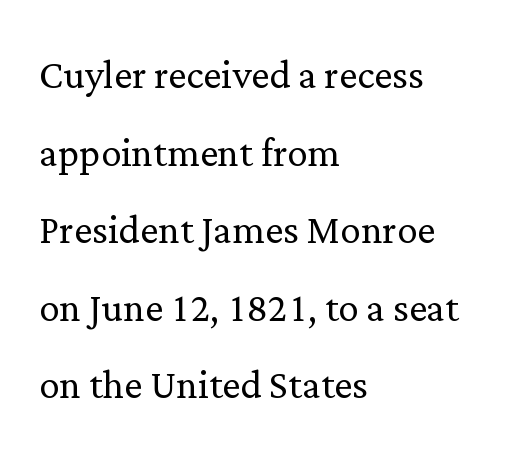
{"serif": "yes", "italic": "no", "bold": "no", "weight": "light", "width": "normal", "stroke_contrast": "low", "x_height": "medium", "monospaced": "no", "underline": "no", "align": "left", "line_spacing": "normal", "line_spacing_ratio": 1.52, "letter_spacing": "normal", "letter_spacing_em": 0.0, "glyph_px": 51}
